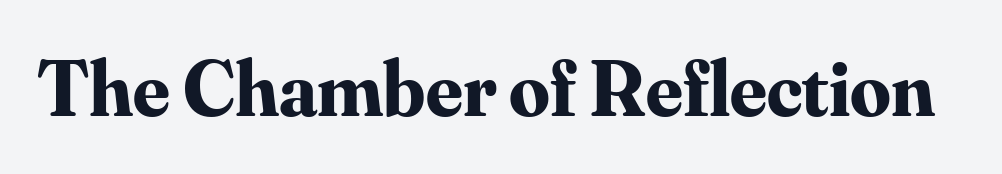
Ordinary non-slanted type is in use. This rendering features lettering with no underline. The face used here is rendered with its standard letterfit. This is serif lettering, the kind often seen in printed books.
